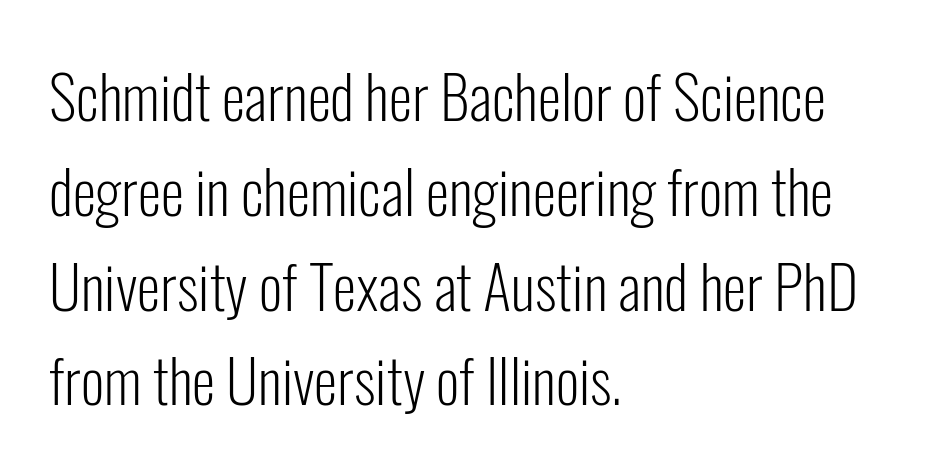
{"serif": "no", "italic": "no", "bold": "no", "weight": "light", "width": "condensed", "stroke_contrast": "low", "x_height": "medium", "monospaced": "no", "underline": "no", "align": "left", "line_spacing": "normal", "line_spacing_ratio": 1.58, "letter_spacing": "normal", "letter_spacing_em": 0.0, "glyph_px": 60}
